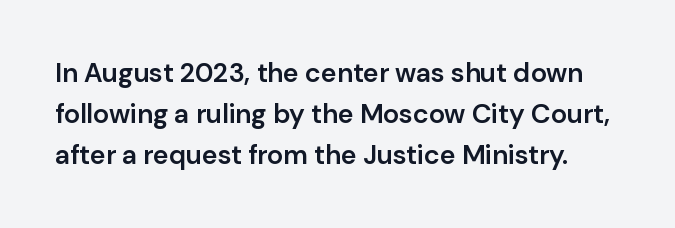
Q: Is the text bold? A: Semi-bold.
Q: Is the text italic (slanted)? A: No, it is upright.
Q: Is the text underlined? A: No.
Q: Is the spacing between letters normal or unusually wide? A: Normal.
Q: Is the spacing between lines tight, normal or loose? A: Normal.
